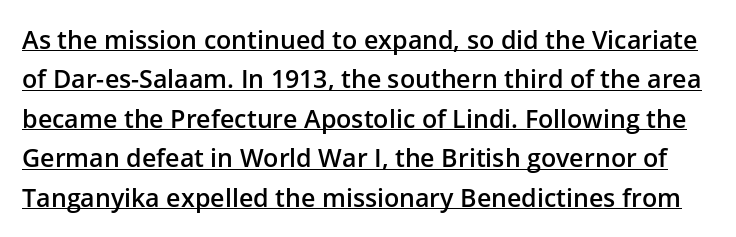
{"italic": "no", "bold": "semi", "underline": "yes", "line_spacing": "normal", "line_spacing_ratio": 1.58, "letter_spacing": "normal", "letter_spacing_em": 0.0, "glyph_px": 25}
